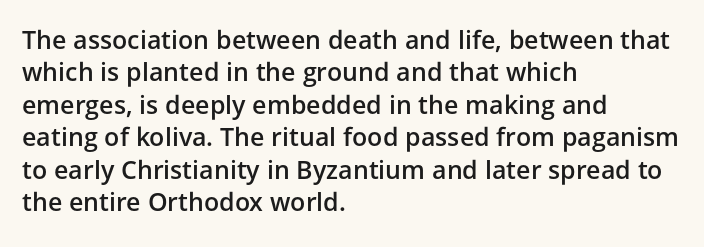
The type is set solid horizontally, with unmodified tracking. Check the space under the baseline: it is left empty. In terms of weight, the rendering is demibold, just under bold. This is the regular roman posture of the typeface.
